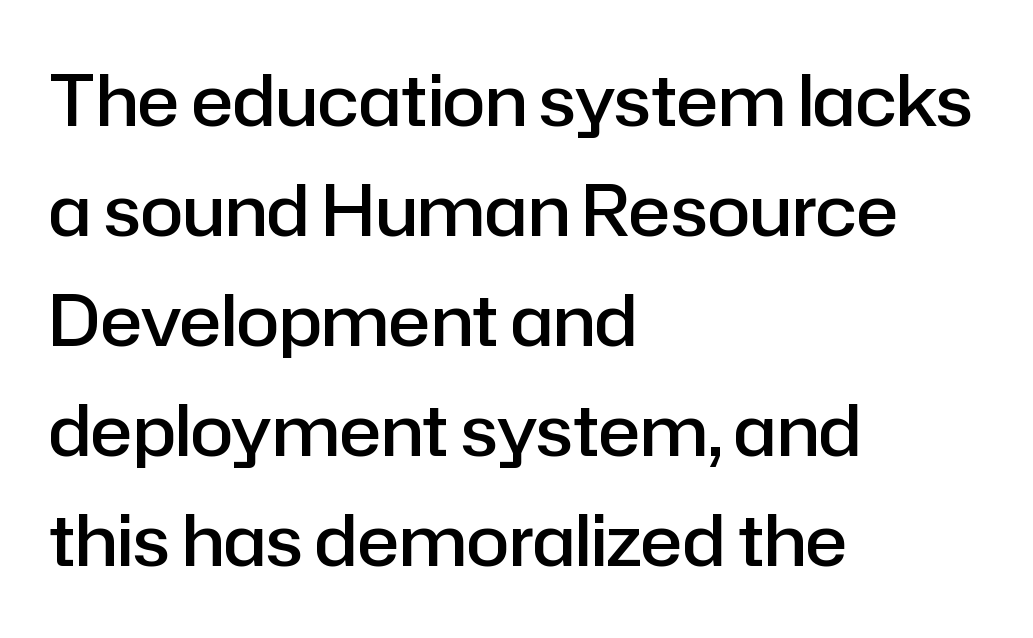
In terms of letterspacing, this is plain default setting. Clear beneath every line of the passage. Reading down the block, your eye returns to a fixed left position each line. The leading is moderate, giving the passage an even texture. The letters advance in unequal steps, a hallmark of proportional type. The font is running at a semibold setting, under full bold.
